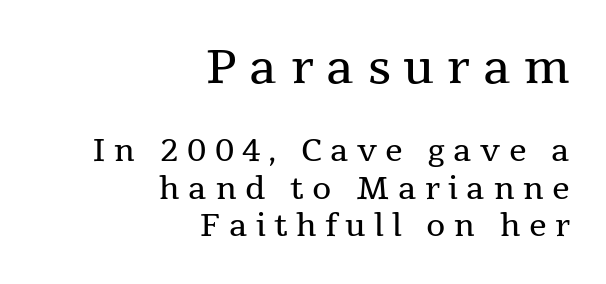
Q: Is the text bold? A: No.
Q: Is the text italic (slanted)? A: No, it is upright.
Q: Is the typeface a serif or a sans-serif typeface? A: Serif.
Q: Is the text underlined? A: No.
Q: How is the paragraph aligned? A: Right-aligned.
Q: Is the spacing between letters normal or unusually wide? A: Unusually wide.
Q: Which block of text is set in a larger size, the first (top) or the second (bottom)? A: The first (top) one.
Q: Width (condensed, normal, or wide)? A: Normal.
Q: Stroke contrast? A: Medium.
Q: x-height? A: Medium.
Q: Monospaced? A: No.
